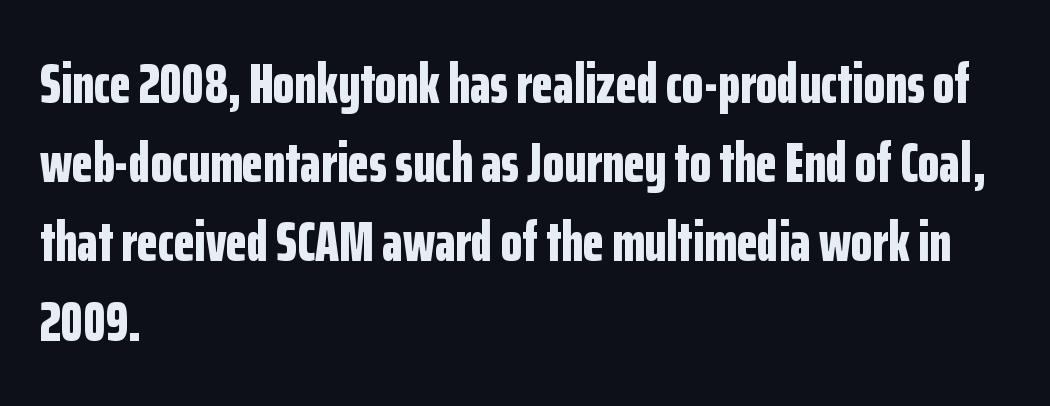
Students, observe: this is what conventionally led text looks like. Nothing sits at the stroke ends, so this counts as sans-serif. The tracking reads as untouched default to a designer's eye. Decoration check: the copy has no underline. A classic flush-left, rag-right setting is used for this passage. Nope, not italic — everything's standing straight.
